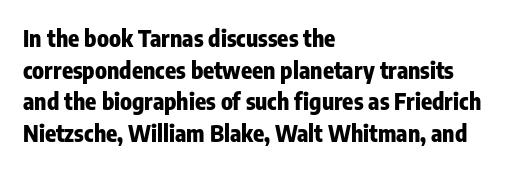
Q: Is the text bold? A: Yes.
Q: Is the text italic (slanted)? A: No, it is upright.
Q: Is the text underlined? A: No.
Q: How is the paragraph aligned? A: Left-aligned.
Q: Is the spacing between letters normal or unusually wide? A: Normal.
Q: Is the spacing between lines tight, normal or loose? A: Normal.
